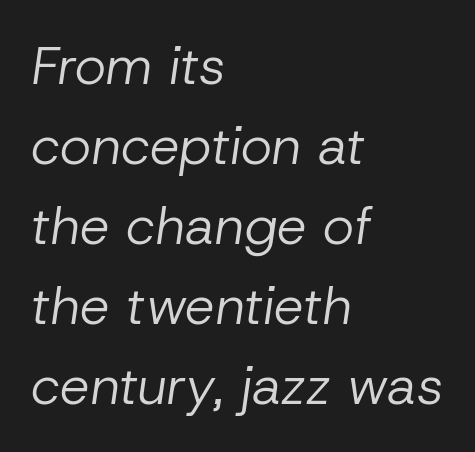
The face used here has a pronounced slope to its letters. The font is comparable to plain body text, perhaps lighter. Just letters on the line, the space beneath them empty. Typeset ragged right — the left edge is the straight one.
